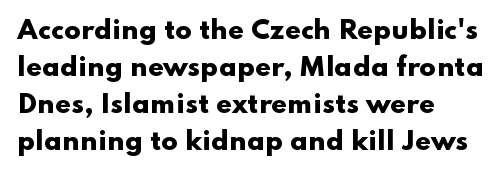
Horizontally, the lines are justified to the leading edge only. These words are printed bold, with thick strokes throughout. These lines sit exactly where default settings would place them. Every character sits straight up, as roman type does. Beneath every word, the page is bare.
